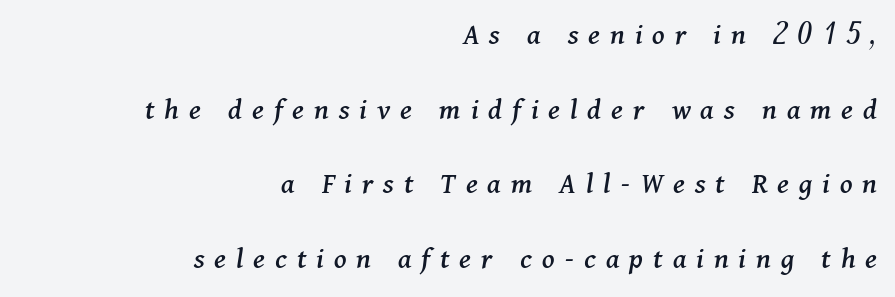
Q: Is the text italic (slanted)? A: Yes, it leans right by about 11 degrees.
Q: Is the typeface a serif or a sans-serif typeface? A: Serif.
Q: Is the text underlined? A: No.
Q: How is the paragraph aligned? A: Right-aligned.
Q: Is the spacing between letters normal or unusually wide? A: Unusually wide.
Q: Is the spacing between lines tight, normal or loose? A: Loose.
Q: Width (condensed, normal, or wide)? A: Normal.
Q: Stroke contrast? A: Medium.
Q: x-height? A: Medium.
Q: Monospaced? A: No.
